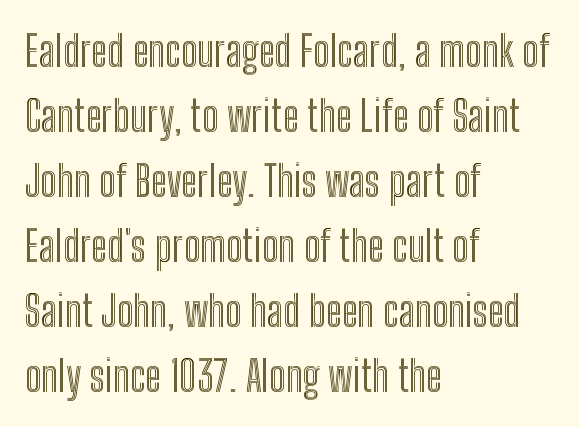
Q: Is the text italic (slanted)? A: No, it is upright.
Q: Is the text underlined? A: No.
Q: How is the paragraph aligned? A: Left-aligned.
Q: Is the spacing between letters normal or unusually wide? A: Normal.
Q: Is the spacing between lines tight, normal or loose? A: Normal.
Q: Width (condensed, normal, or wide)? A: Condensed.
Q: x-height? A: Medium.
Q: Monospaced? A: No.
